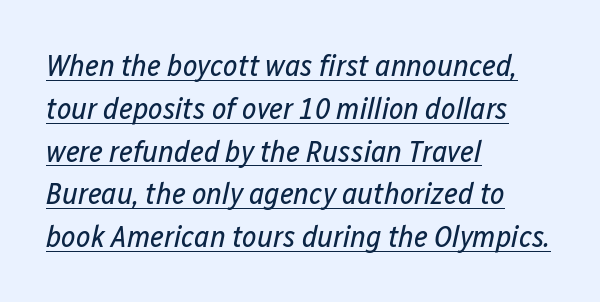
The rendering anchors every line to the left-hand side. Each line of the rendering has a horizontal stroke beneath the glyphs. Each new line begins a customary step beneath the previous one. This is oblique type, the kind used for emphasis or titles. The type is set solid horizontally, with unmodified tracking. Weight: in the light-to-regular range.
